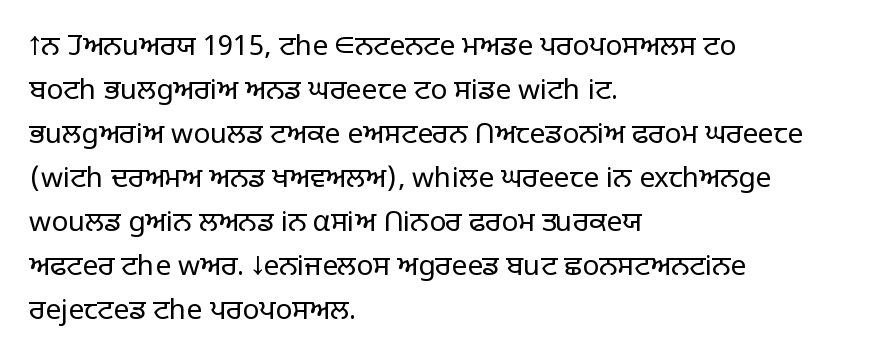
The image shows 28 px light sans-serif type, upright; set left-aligned, normal line spacing (1.57x), normal letter spacing, not underlined; low stroke contrast and a large x-height.
